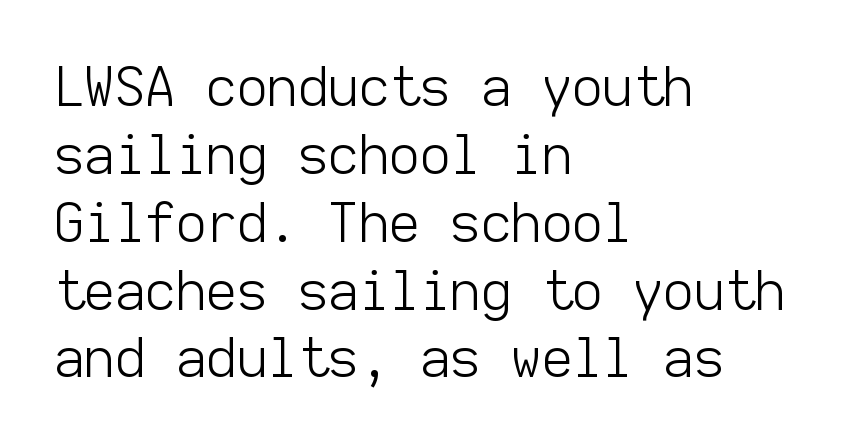
The area under the type is left untouched. Stroke thickness stays within the range of a standard reading face or lighter. The letters sit at their default tracking, neither squeezed nor spread. These lines are rendered in a fixed-pitch font.
